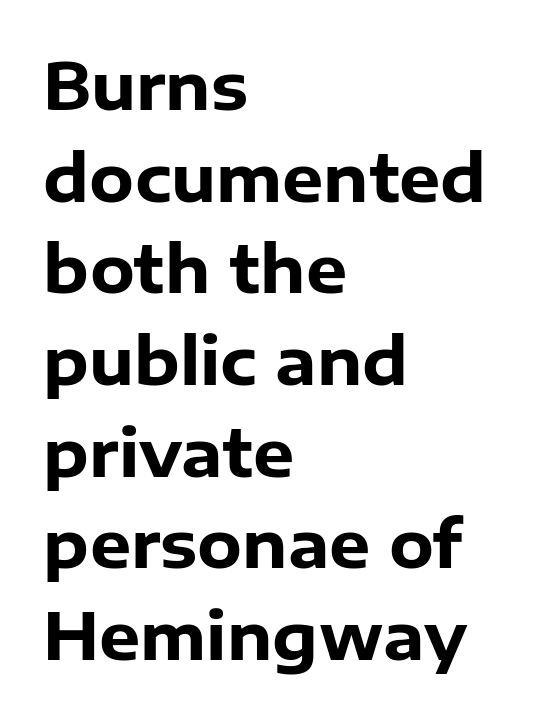
Each letter keeps its own natural width here, so spacing adapts to shape. The type sits square on the baseline with zero lean. Is this a sans? Yes — the strokes have no serifs. Typographic density is high because the face is bold.
